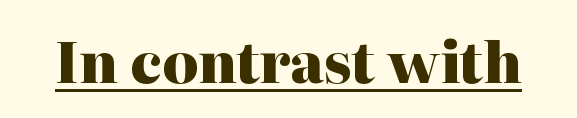
The image shows 56 px heavy serif type, upright; set normal letter spacing, underlined; high stroke contrast and a medium x-height.
